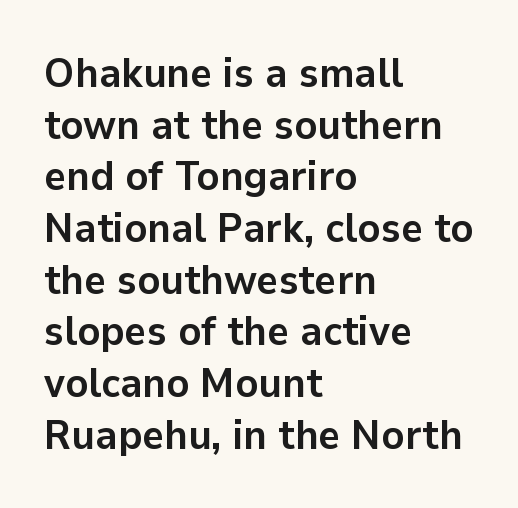
Q: Is the text bold? A: Yes.
Q: Is the text italic (slanted)? A: No, it is upright.
Q: Is the typeface a serif or a sans-serif typeface? A: Sans-serif.
Q: Is the text underlined? A: No.
Q: How is the paragraph aligned? A: Left-aligned.
Q: Is the spacing between letters normal or unusually wide? A: Normal.
Q: Width (condensed, normal, or wide)? A: Normal.
Q: Stroke contrast? A: Low.
Q: x-height? A: Medium.
Q: Monospaced? A: No.
